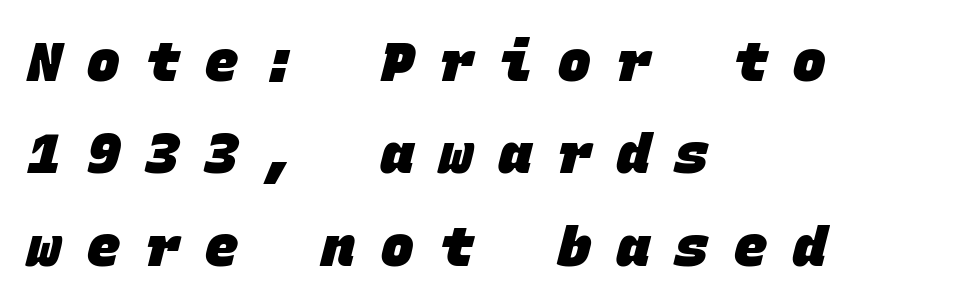
Tracking here is generous; glyphs stand well apart from one another. The passage shown is typed in a monospace face where columns stay perfectly aligned. A typesetter would call this leading conventional body-copy spacing. The designer went with a sans here, leaving each stem footless.
